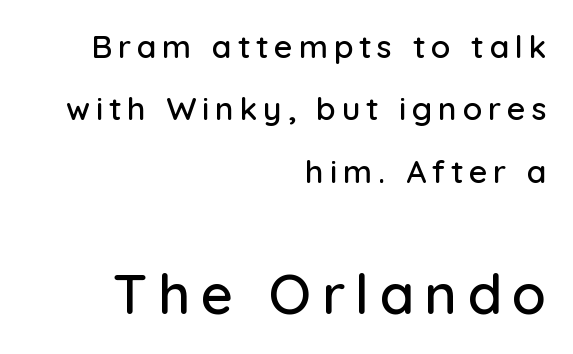
Q: Is the text italic (slanted)? A: No, it is upright.
Q: Is the typeface a serif or a sans-serif typeface? A: Sans-serif.
Q: Is the text underlined? A: No.
Q: How is the paragraph aligned? A: Right-aligned.
Q: Is the spacing between lines tight, normal or loose? A: Loose.
Q: Which block of text is set in a larger size, the first (top) or the second (bottom)? A: The second (bottom) one.
Q: Width (condensed, normal, or wide)? A: Normal.
Q: Stroke contrast? A: Low.
Q: x-height? A: Medium.
Q: Monospaced? A: No.
